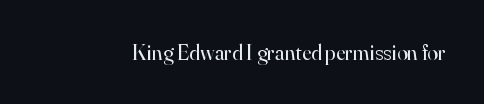
{"italic": "no", "bold": "no", "underline": "no", "letter_spacing": "normal", "letter_spacing_em": 0.0, "glyph_px": 22}
